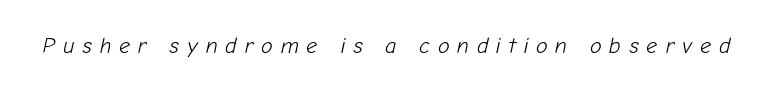
Q: Is the text bold? A: No.
Q: Is the text italic (slanted)? A: Yes, it leans right by about 12 degrees.
Q: Is the text underlined? A: No.
Q: Is the spacing between letters normal or unusually wide? A: Unusually wide.
